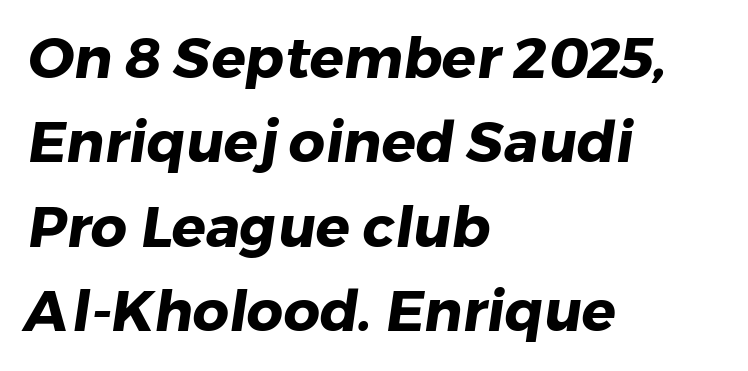
{"serif": "no", "bold": "yes", "weight": "heavy", "width": "normal", "stroke_contrast": "low", "x_height": "medium", "monospaced": "no", "underline": "no", "align": "left", "line_spacing": "normal", "line_spacing_ratio": 1.48, "letter_spacing": "normal", "letter_spacing_em": 0.0, "glyph_px": 57}
